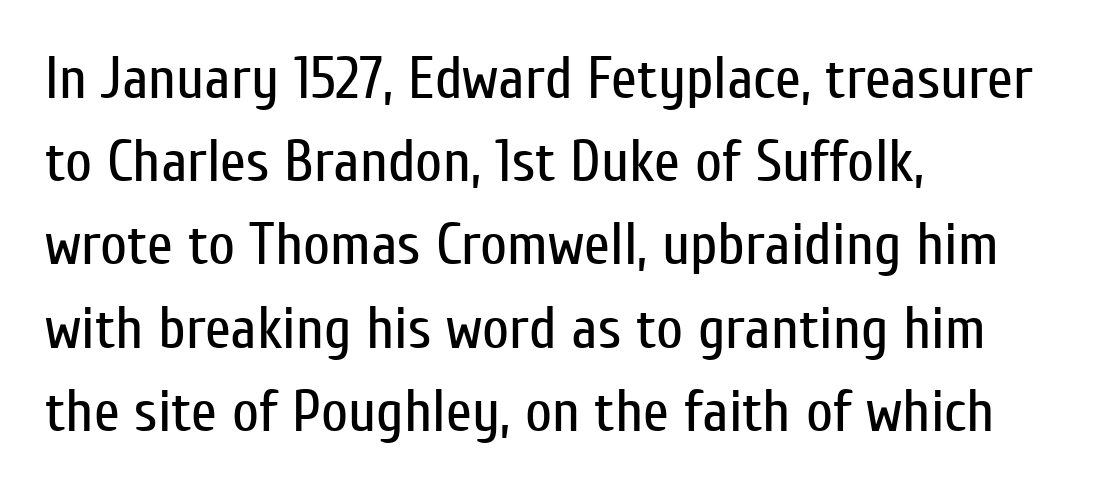
The image shows 59 px regular-weight, condensed sans-serif type, upright; set left-aligned, normal line spacing (1.41x), normal letter spacing, not underlined; low stroke contrast and a medium x-height.
